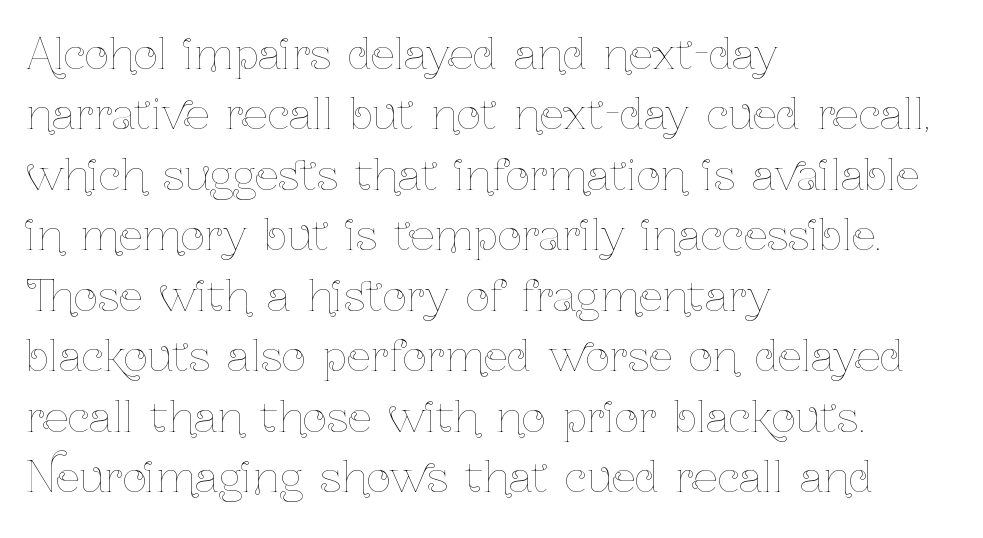
{"italic": "no", "bold": "no", "weight": "thin", "width": "condensed", "stroke_contrast": "low", "x_height": "medium", "monospaced": "no", "underline": "no", "align": "left", "line_spacing": "normal", "line_spacing_ratio": 1.44, "letter_spacing": "normal", "letter_spacing_em": 0.0, "glyph_px": 42}
